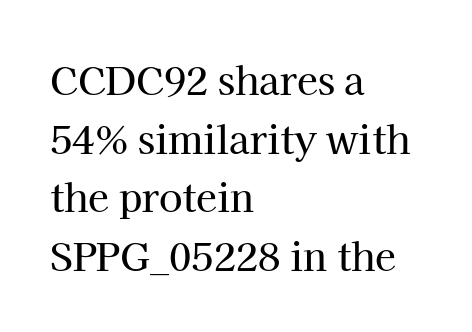
Q: Is the text italic (slanted)? A: No, it is upright.
Q: Is the typeface a serif or a sans-serif typeface? A: Serif.
Q: Is the text underlined? A: No.
Q: How is the paragraph aligned? A: Left-aligned.
Q: Is the spacing between letters normal or unusually wide? A: Normal.
Q: Is the spacing between lines tight, normal or loose? A: Normal.
Q: Width (condensed, normal, or wide)? A: Normal.
Q: Stroke contrast? A: High.
Q: x-height? A: Medium.
Q: Monospaced? A: No.
